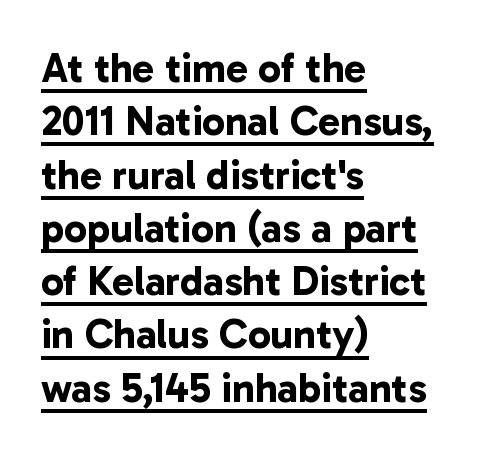
Q: Is the text bold? A: Yes.
Q: Is the typeface a serif or a sans-serif typeface? A: Sans-serif.
Q: Is the text underlined? A: Yes.
Q: How is the paragraph aligned? A: Left-aligned.
Q: Is the spacing between letters normal or unusually wide? A: Normal.
Q: Is the spacing between lines tight, normal or loose? A: Normal.
Q: Width (condensed, normal, or wide)? A: Normal.
Q: Stroke contrast? A: Low.
Q: x-height? A: Medium.
Q: Monospaced? A: No.
